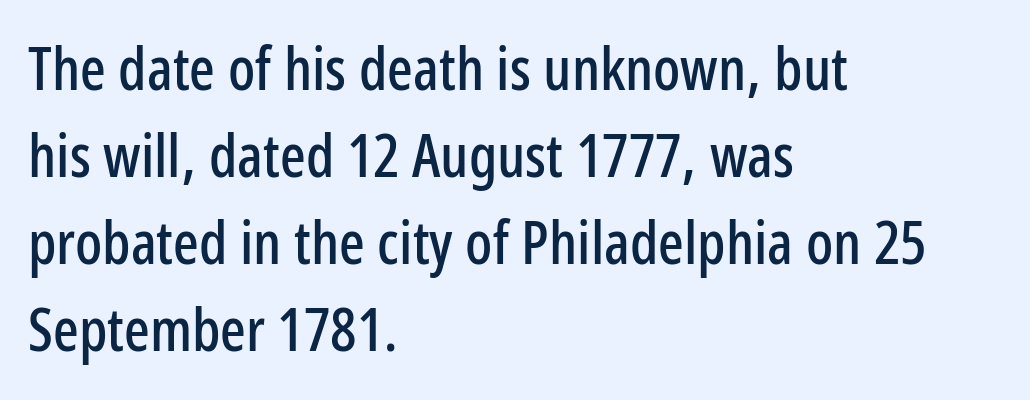
Q: Is the text italic (slanted)? A: No, it is upright.
Q: Is the typeface a serif or a sans-serif typeface? A: Sans-serif.
Q: Is the text underlined? A: No.
Q: How is the paragraph aligned? A: Left-aligned.
Q: Is the spacing between letters normal or unusually wide? A: Normal.
Q: Is the spacing between lines tight, normal or loose? A: Normal.
Q: Width (condensed, normal, or wide)? A: Condensed.
Q: Stroke contrast? A: Low.
Q: x-height? A: Medium.
Q: Monospaced? A: No.
